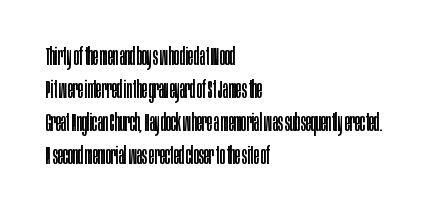
These lines stack with their left ends in a neat column. Letters rest on an invisible, unmarked baseline. The lines sit at an ordinary, default distance from one another. The type sits square on the baseline with zero lean. No letter is thick-stroked: the sample isn't bold. Default kerning and tracking; the words read as compact shapes.
